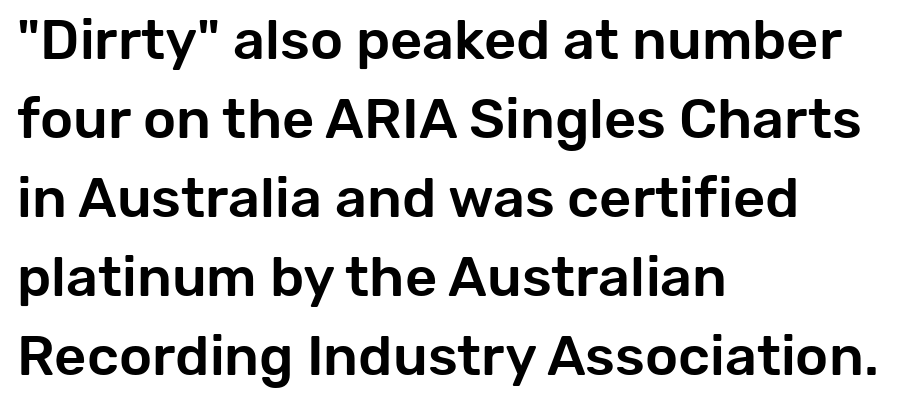
Q: Is the text italic (slanted)? A: No, it is upright.
Q: Is the typeface a serif or a sans-serif typeface? A: Sans-serif.
Q: Is the text underlined? A: No.
Q: How is the paragraph aligned? A: Left-aligned.
Q: Is the spacing between letters normal or unusually wide? A: Normal.
Q: Is the spacing between lines tight, normal or loose? A: Normal.
Q: Width (condensed, normal, or wide)? A: Normal.
Q: Stroke contrast? A: Low.
Q: x-height? A: Medium.
Q: Monospaced? A: No.
